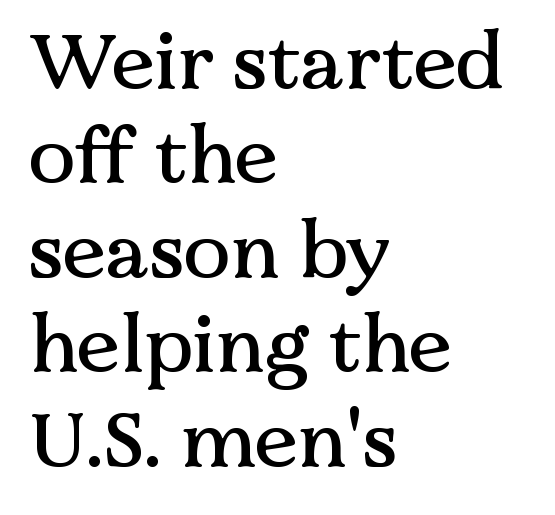
Q: Is the text italic (slanted)? A: No, it is upright.
Q: Is the typeface a serif or a sans-serif typeface? A: Serif.
Q: Is the text underlined? A: No.
Q: How is the paragraph aligned? A: Left-aligned.
Q: Is the spacing between letters normal or unusually wide? A: Normal.
Q: Width (condensed, normal, or wide)? A: Normal.
Q: Stroke contrast? A: Medium.
Q: x-height? A: Medium.
Q: Monospaced? A: No.
